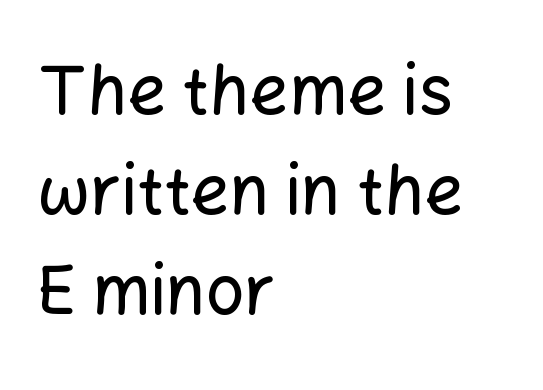
Q: Is the text italic (slanted)? A: No, it is upright.
Q: Is the typeface a serif or a sans-serif typeface? A: Sans-serif.
Q: Is the text underlined? A: No.
Q: How is the paragraph aligned? A: Left-aligned.
Q: Is the spacing between letters normal or unusually wide? A: Normal.
Q: Is the spacing between lines tight, normal or loose? A: Normal.
Q: Width (condensed, normal, or wide)? A: Normal.
Q: Stroke contrast? A: Low.
Q: x-height? A: Medium.
Q: Monospaced? A: No.
